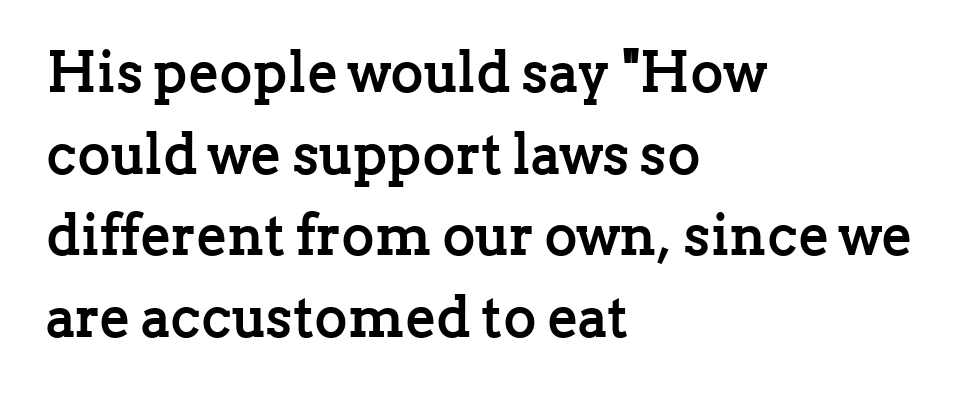
The image shows 57 px semibold serif type, upright; set left-aligned, normal line spacing (1.43x), normal letter spacing, not underlined; low stroke contrast and a medium x-height.
